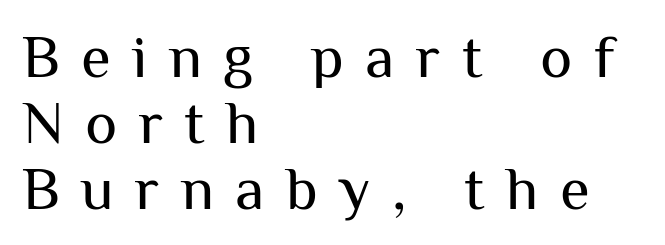
Q: Is the text bold? A: No.
Q: Is the text italic (slanted)? A: No, it is upright.
Q: Is the typeface a serif or a sans-serif typeface? A: Sans-serif.
Q: Is the text underlined? A: No.
Q: How is the paragraph aligned? A: Left-aligned.
Q: Is the spacing between letters normal or unusually wide? A: Unusually wide.
Q: Is the spacing between lines tight, normal or loose? A: Tight.
Q: Width (condensed, normal, or wide)? A: Normal.
Q: Stroke contrast? A: Medium.
Q: x-height? A: Medium.
Q: Monospaced? A: No.
